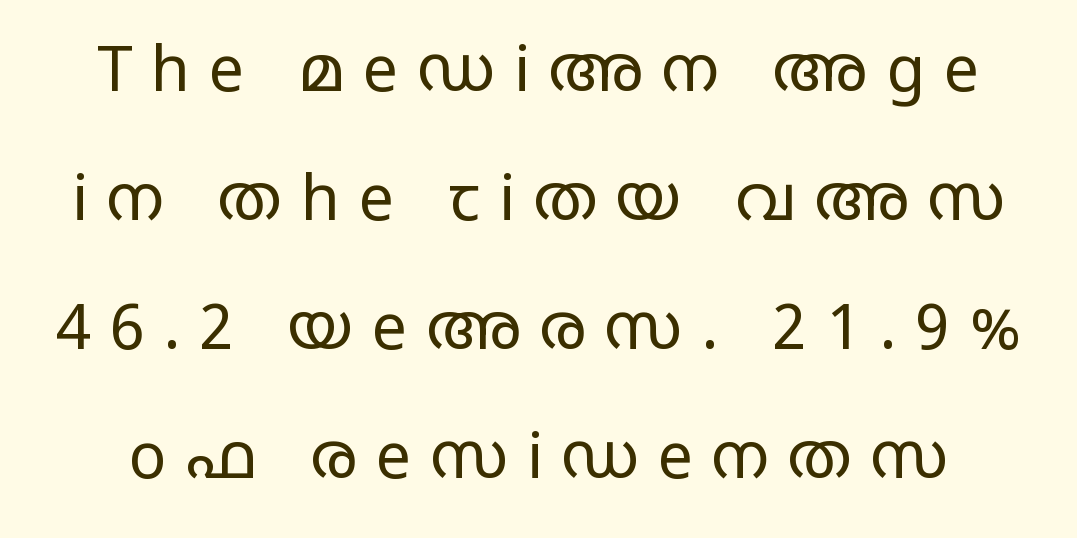
Q: Is the text bold? A: No.
Q: Is the text italic (slanted)? A: No, it is upright.
Q: Is the typeface a serif or a sans-serif typeface? A: Sans-serif.
Q: Is the text underlined? A: No.
Q: Is the spacing between letters normal or unusually wide? A: Unusually wide.
Q: Is the spacing between lines tight, normal or loose? A: Loose.
Q: Width (condensed, normal, or wide)? A: Wide.
Q: Stroke contrast? A: Low.
Q: x-height? A: Large.
Q: Monospaced? A: No.
